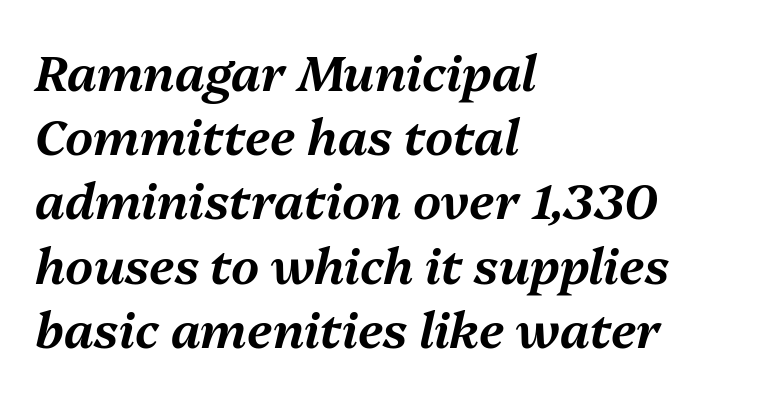
The image shows 49 px text type, italic (leaning right); set left-aligned, normal line spacing (1.31x), normal letter spacing, not underlined; medium stroke contrast and a medium x-height.
